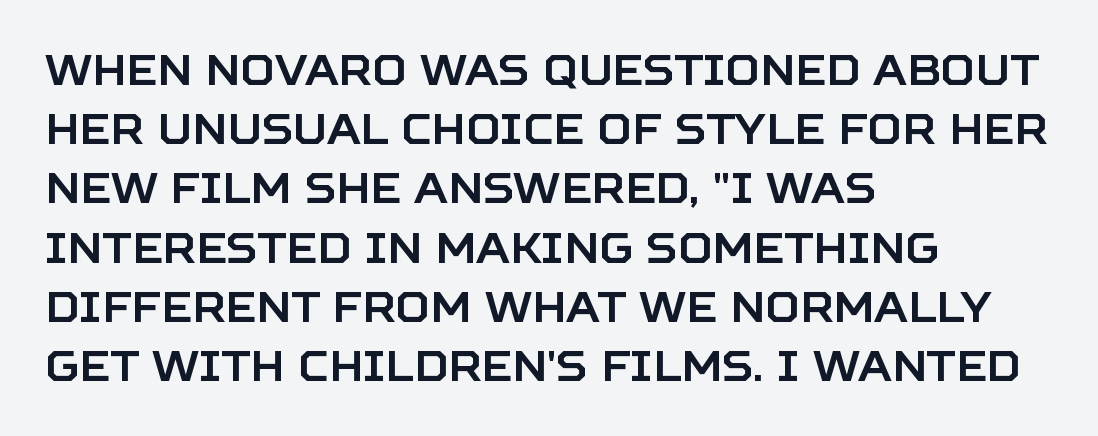
{"serif": "no", "italic": "no", "width": "normal", "stroke_contrast": "low", "x_height": "large", "monospaced": "no", "underline": "no", "align": "left", "line_spacing": "normal", "line_spacing_ratio": 1.41, "letter_spacing": "normal", "letter_spacing_em": 0.0, "glyph_px": 42}
